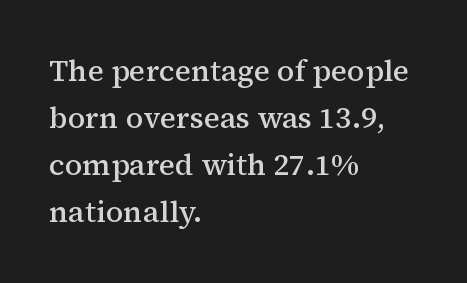
The image shows 30 px semibold serif type, upright; set left-aligned, normal line spacing (1.57x), normal letter spacing, not underlined; medium stroke contrast and a medium x-height.
